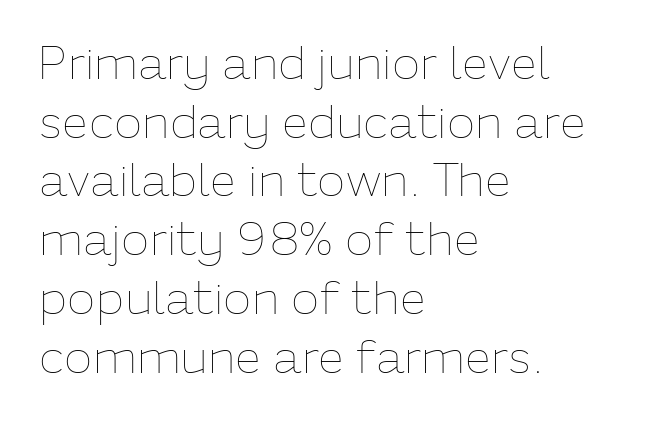
Characters follow at the spacing the type designer built in. Quick note: interline space is typical. Unlike italic type, these characters show no tilt at all. The rendering uses natural spacing where letterforms have individual widths. No heavy texture on the line: the type isn't bold. The paragraph shown leans on its left margin.
